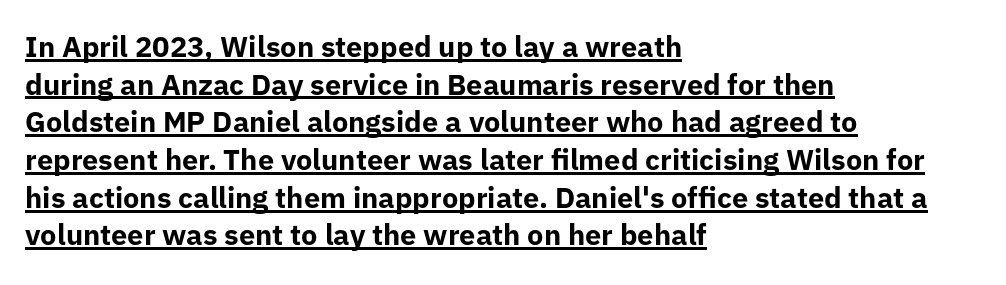
The image shows 29 px bold sans-serif type, upright; set left-aligned, normal line spacing (1.3x), normal letter spacing, underlined; low stroke contrast and a medium x-height.
